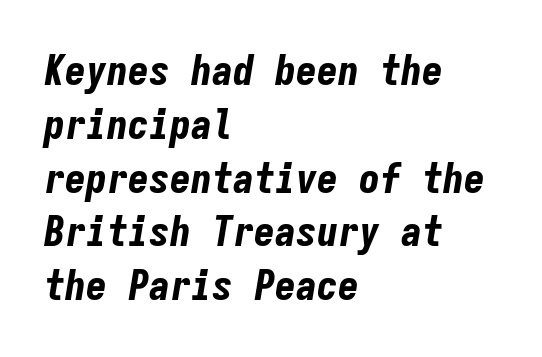
{"italic": "yes", "lean": "right", "slant_degrees": 9, "bold": "yes", "weight": "bold", "width": "condensed", "stroke_contrast": "low", "x_height": "medium", "monospaced": "yes", "underline": "no", "align": "left", "line_spacing": "normal", "line_spacing_ratio": 1.28, "letter_spacing": "normal", "letter_spacing_em": 0.0, "glyph_px": 42}
